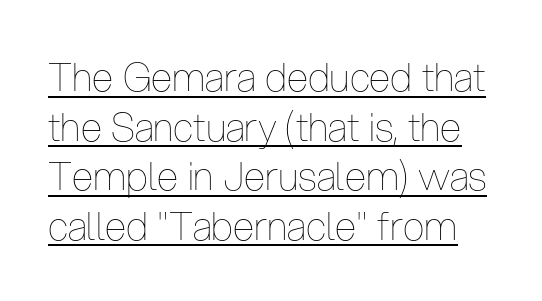
{"italic": "no", "bold": "no", "weight": "thin", "width": "condensed", "stroke_contrast": "low", "x_height": "medium", "monospaced": "no", "underline": "yes", "line_spacing": "normal", "line_spacing_ratio": 1.27, "letter_spacing": "normal", "letter_spacing_em": 0.0, "glyph_px": 39}
